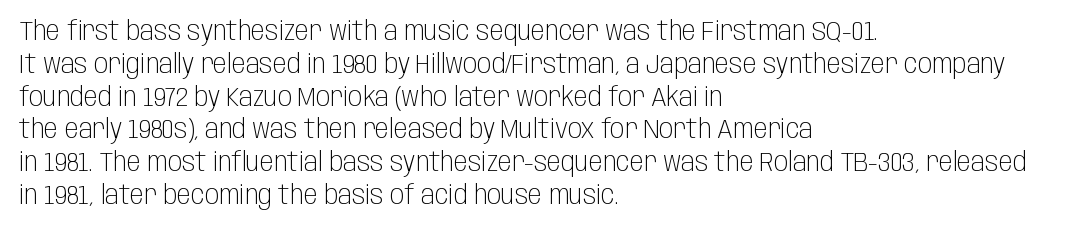
The image shows 26 px text type, upright; set left-aligned, normal line spacing (1.26x), normal letter spacing, not underlined.
